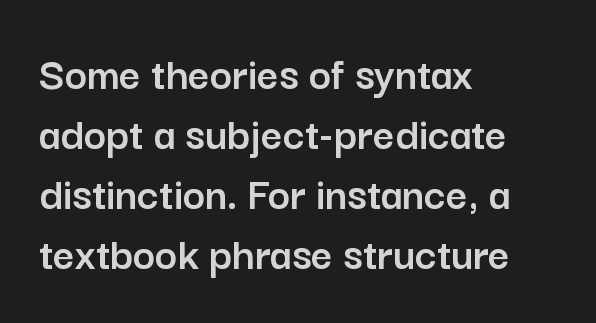
Q: Is the text italic (slanted)? A: No, it is upright.
Q: Is the typeface a serif or a sans-serif typeface? A: Sans-serif.
Q: Is the text underlined? A: No.
Q: How is the paragraph aligned? A: Left-aligned.
Q: Is the spacing between letters normal or unusually wide? A: Normal.
Q: Is the spacing between lines tight, normal or loose? A: Normal.
Q: Width (condensed, normal, or wide)? A: Normal.
Q: Stroke contrast? A: Low.
Q: x-height? A: Medium.
Q: Monospaced? A: No.
